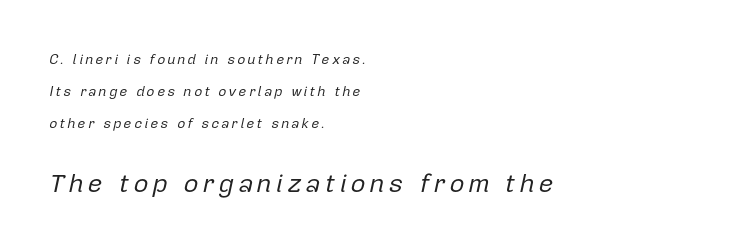
The lines are spread far apart with generous leading. Honestly, there is no underline to notice here at all. Each stroke keeps to a modest, everyday thickness or less. Which of the two is more prominent by size? The second, at the bottom. The font's italic variant was chosen for this text. Caption: multi-line text, flush left, ragged right.
